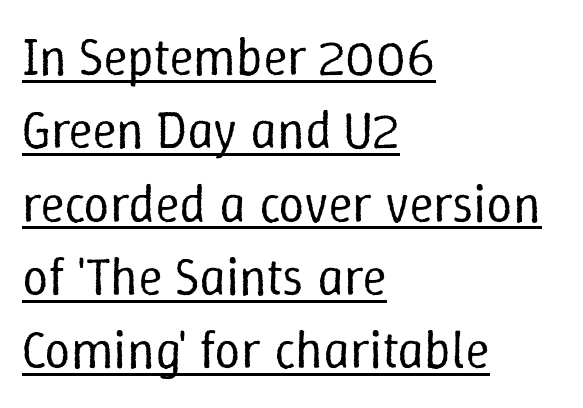
Q: Is the text bold? A: No.
Q: Is the text italic (slanted)? A: No, it is upright.
Q: Is the text underlined? A: Yes.
Q: How is the paragraph aligned? A: Left-aligned.
Q: Is the spacing between letters normal or unusually wide? A: Normal.
Q: Is the spacing between lines tight, normal or loose? A: Normal.
Q: Width (condensed, normal, or wide)? A: Normal.
Q: Stroke contrast? A: Low.
Q: x-height? A: Medium.
Q: Monospaced? A: No.
